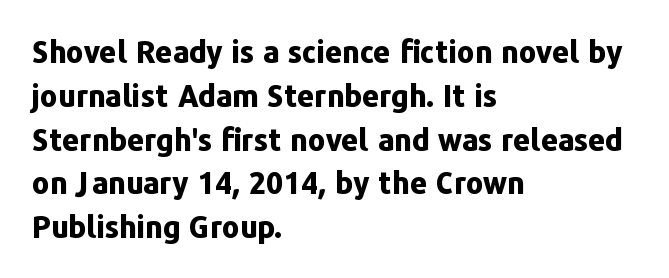
Q: Is the text bold? A: Yes.
Q: Is the text italic (slanted)? A: No, it is upright.
Q: Is the typeface a serif or a sans-serif typeface? A: Sans-serif.
Q: Is the text underlined? A: No.
Q: How is the paragraph aligned? A: Left-aligned.
Q: Is the spacing between letters normal or unusually wide? A: Normal.
Q: Is the spacing between lines tight, normal or loose? A: Normal.
Q: Width (condensed, normal, or wide)? A: Normal.
Q: Stroke contrast? A: Low.
Q: x-height? A: Medium.
Q: Monospaced? A: No.
